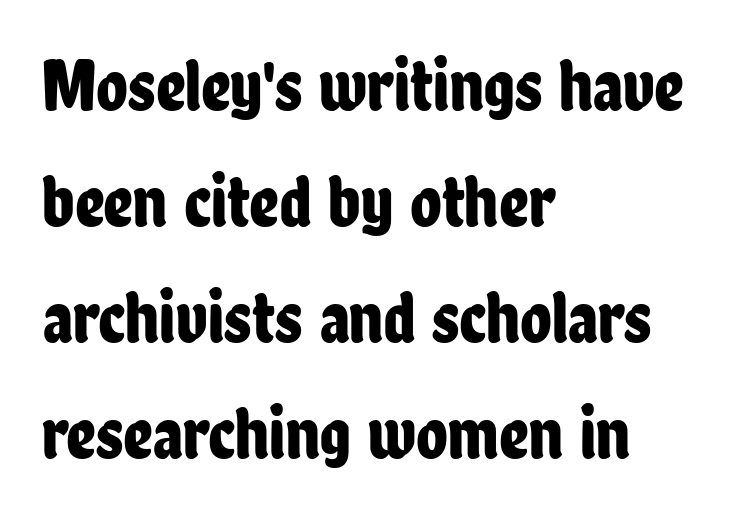
The image shows 73 px condensed sans-serif type, upright; set left-aligned, normal line spacing (1.59x), normal letter spacing, not underlined; low stroke contrast and a medium x-height.
